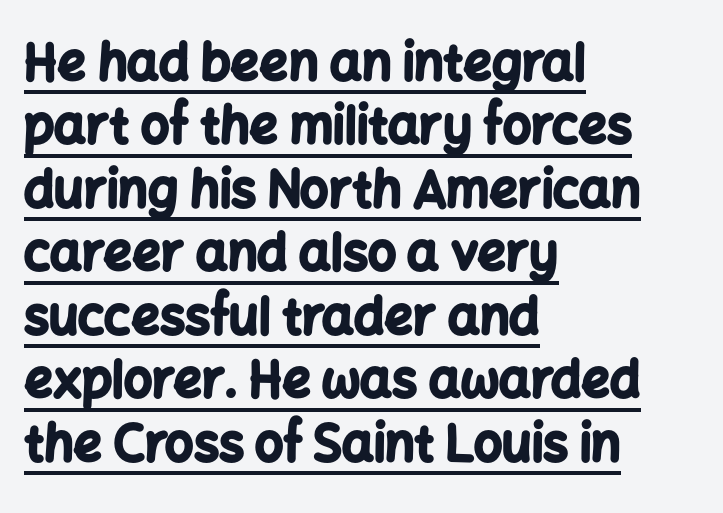
{"serif": "no", "italic": "no", "bold": "yes", "weight": "bold", "width": "normal", "stroke_contrast": "low", "x_height": "medium", "monospaced": "no", "underline": "yes", "align": "left", "line_spacing": "normal", "line_spacing_ratio": 1.27, "letter_spacing": "normal", "letter_spacing_em": 0.0, "glyph_px": 50}
